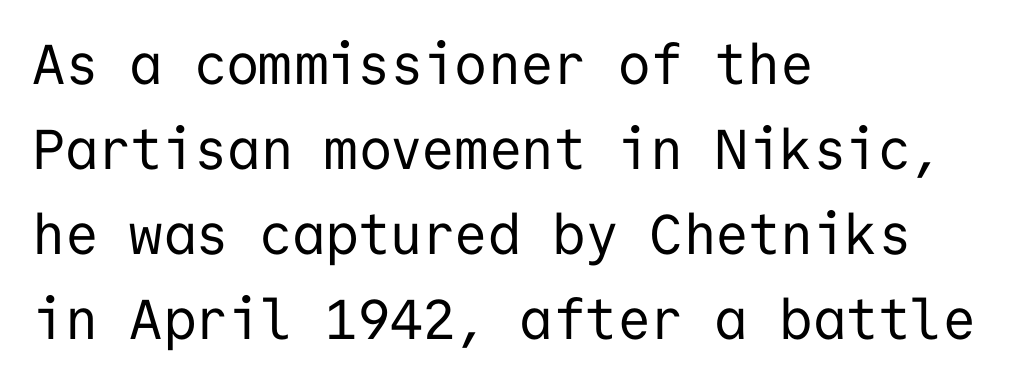
The image shows 56 px regular-weight sans-serif type, upright, monospaced; set left-aligned, normal line spacing (1.52x), normal letter spacing, not underlined; low stroke contrast and a medium x-height.
